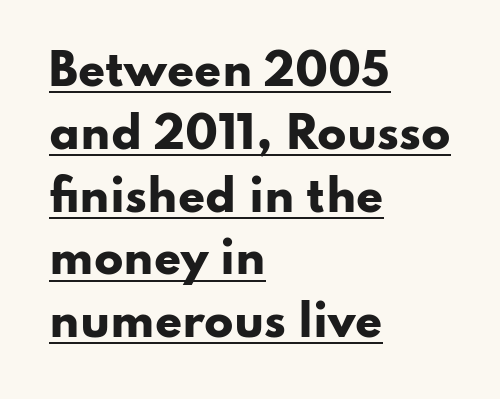
The image shows 43 px heavy, wide sans-serif type, upright; set left-aligned, normal line spacing (1.46x), normal letter spacing, underlined; low stroke contrast and a small x-height.
